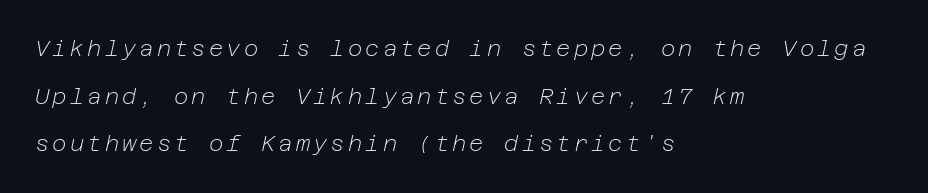
Glance below the letters and you will spot only blank space. The lines are spread far apart with generous leading. Summary of weight: not heavy and not bold. Which margin do the lines hug? The left one — the right edge is uneven. You can tell it's italic because the verticals aren't actually vertical.
